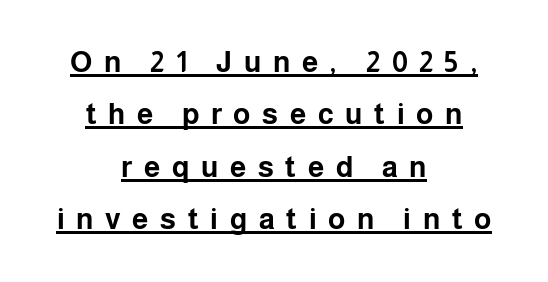
Q: Is the text bold? A: Yes.
Q: Is the text italic (slanted)? A: No, it is upright.
Q: Is the typeface a serif or a sans-serif typeface? A: Sans-serif.
Q: Is the text underlined? A: Yes.
Q: How is the paragraph aligned? A: Centered.
Q: Is the spacing between letters normal or unusually wide? A: Unusually wide.
Q: Width (condensed, normal, or wide)? A: Normal.
Q: Stroke contrast? A: Low.
Q: x-height? A: Medium.
Q: Monospaced? A: No.
